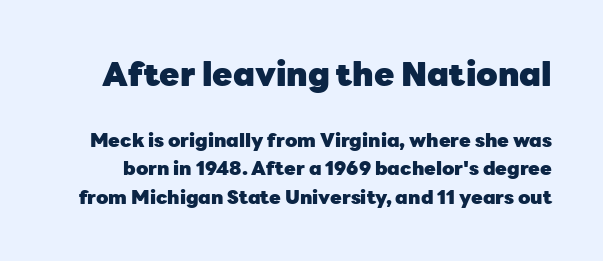
Q: Is the text bold? A: Yes.
Q: Is the text italic (slanted)? A: No, it is upright.
Q: Is the typeface a serif or a sans-serif typeface? A: Sans-serif.
Q: Is the text underlined? A: No.
Q: Is the spacing between letters normal or unusually wide? A: Normal.
Q: Is the spacing between lines tight, normal or loose? A: Normal.
Q: Which block of text is set in a larger size, the first (top) or the second (bottom)? A: The first (top) one.
Q: Width (condensed, normal, or wide)? A: Normal.
Q: Stroke contrast? A: Low.
Q: x-height? A: Medium.
Q: Monospaced? A: No.
